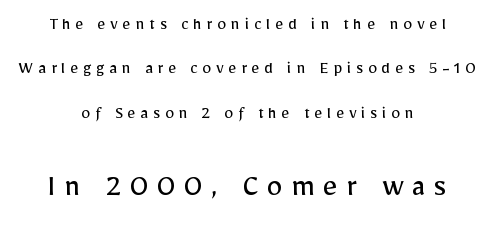
{"serif": "no", "italic": "no", "bold": "no", "weight": "regular", "width": "normal", "stroke_contrast": "low", "x_height": "medium", "monospaced": "no", "underline": "no", "align": "center", "line_spacing": "loose", "line_spacing_ratio": 2.46, "letter_spacing": "wide", "letter_spacing_em": 0.26, "larger_block": "second", "size_ratio": 1.78, "glyph_px": 32}
